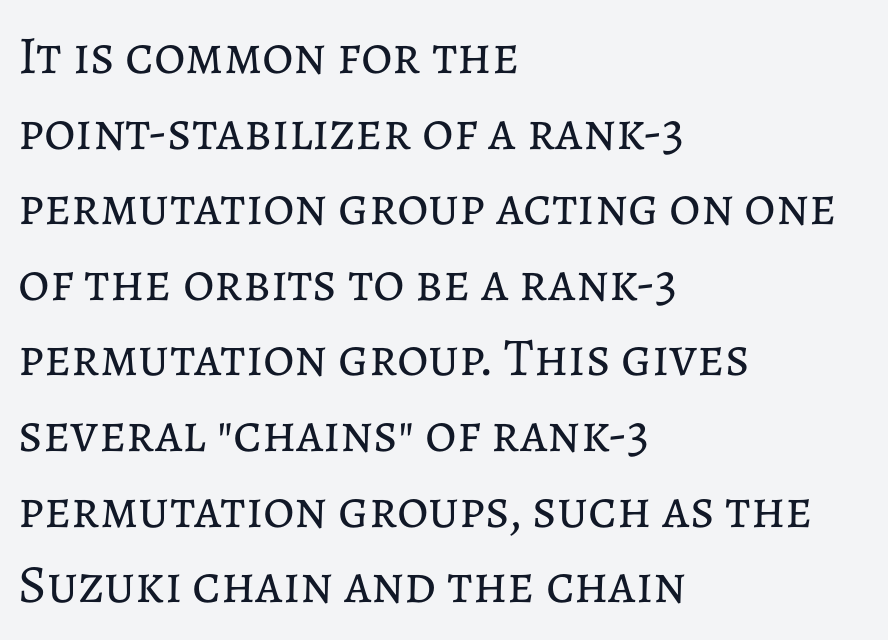
Q: Is the text bold? A: No.
Q: Is the text italic (slanted)? A: No, it is upright.
Q: Is the text underlined? A: No.
Q: How is the paragraph aligned? A: Left-aligned.
Q: Is the spacing between letters normal or unusually wide? A: Normal.
Q: Is the spacing between lines tight, normal or loose? A: Normal.
Q: Width (condensed, normal, or wide)? A: Normal.
Q: Stroke contrast? A: Low.
Q: x-height? A: Medium.
Q: Monospaced? A: No.
